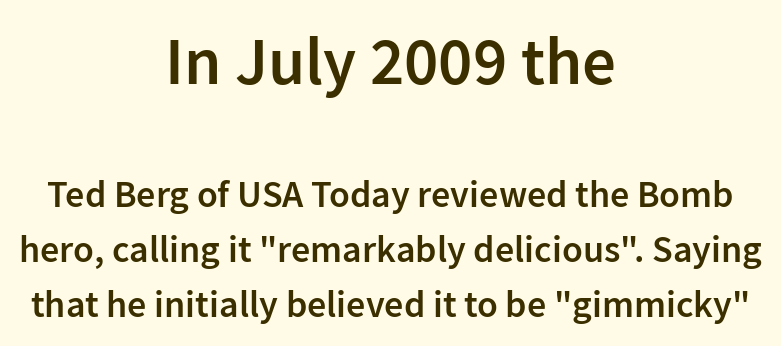
Q: Is the text bold? A: Semi-bold.
Q: Is the text italic (slanted)? A: No, it is upright.
Q: Is the typeface a serif or a sans-serif typeface? A: Sans-serif.
Q: Is the text underlined? A: No.
Q: How is the paragraph aligned? A: Centered.
Q: Is the spacing between letters normal or unusually wide? A: Normal.
Q: Is the spacing between lines tight, normal or loose? A: Normal.
Q: Which block of text is set in a larger size, the first (top) or the second (bottom)? A: The first (top) one.
Q: Width (condensed, normal, or wide)? A: Normal.
Q: Stroke contrast? A: Low.
Q: x-height? A: Medium.
Q: Monospaced? A: No.
